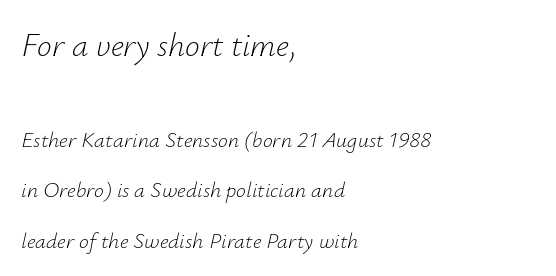
The gap between lines stays unmarked. Visually the block forms a straight wall on the left and a jagged coastline on the right. The face used here is proportionally spaced, like ordinary book or web type. The letters sit at their default tracking, neither squeezed nor spread. Scale decreases going downward across the two blocks.
